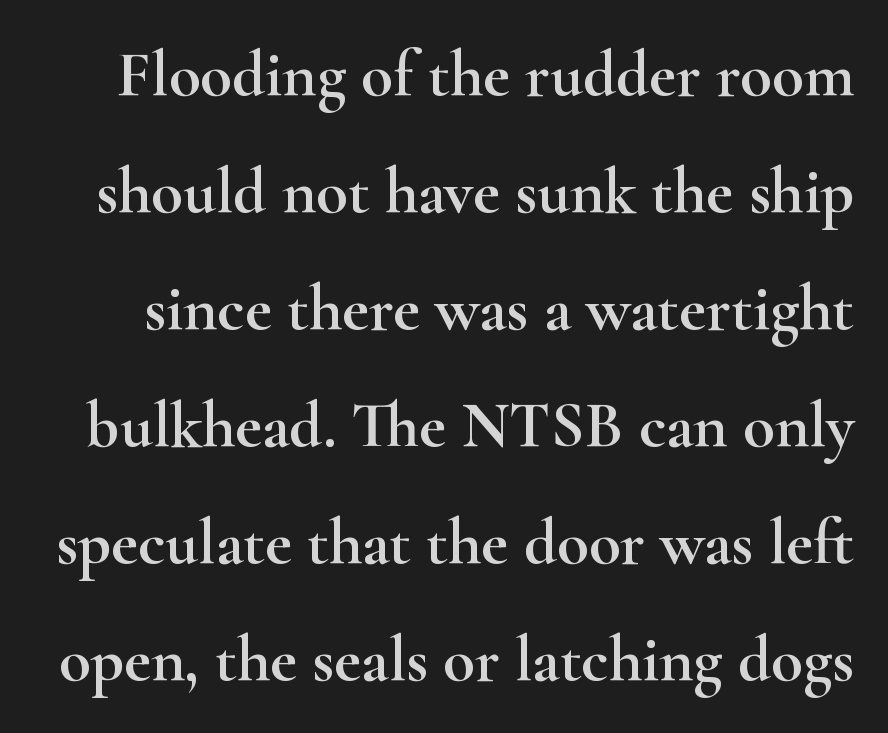
Q: Is the text italic (slanted)? A: No, it is upright.
Q: Is the typeface a serif or a sans-serif typeface? A: Serif.
Q: Is the text underlined? A: No.
Q: Is the spacing between letters normal or unusually wide? A: Normal.
Q: Width (condensed, normal, or wide)? A: Wide.
Q: Stroke contrast? A: High.
Q: x-height? A: Small.
Q: Monospaced? A: No.
